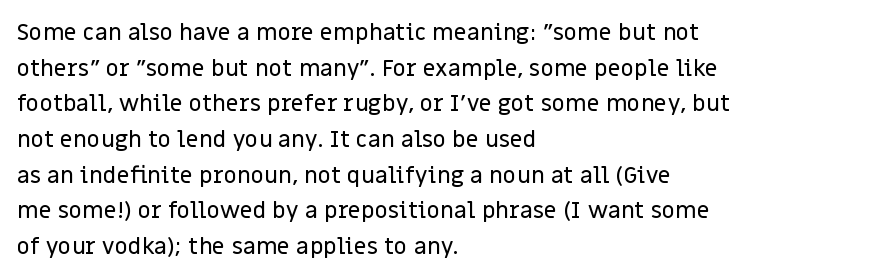
{"italic": "no", "underline": "no", "align": "left", "line_spacing": "normal", "line_spacing_ratio": 1.55, "letter_spacing": "normal", "letter_spacing_em": 0.0, "glyph_px": 23}
